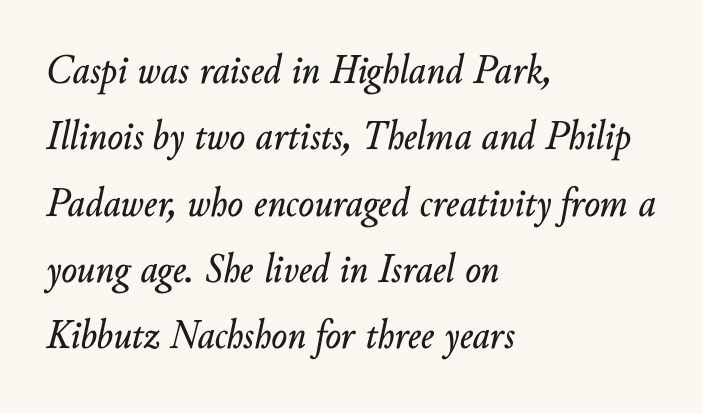
The image shows 42 px text type, italic (leaning right); set left-aligned, normal line spacing (1.58x), normal letter spacing, not underlined; low stroke contrast and a small x-height.
